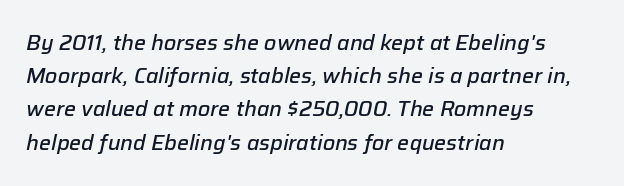
Q: Is the text bold? A: Semi-bold.
Q: Is the text italic (slanted)? A: Yes, it leans right by about 12 degrees.
Q: Is the text underlined? A: No.
Q: How is the paragraph aligned? A: Left-aligned.
Q: Is the spacing between letters normal or unusually wide? A: Normal.
Q: Is the spacing between lines tight, normal or loose? A: Normal.
